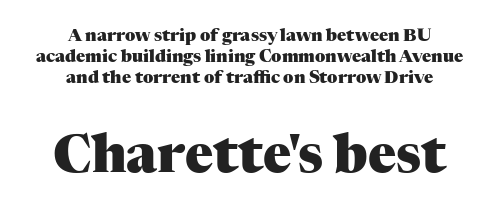
{"serif": "yes", "italic": "no", "bold": "yes", "weight": "heavy", "width": "normal", "stroke_contrast": "medium", "x_height": "medium", "monospaced": "no", "underline": "no", "align": "center", "line_spacing_ratio": 1.24, "letter_spacing": "normal", "letter_spacing_em": 0.0, "larger_block": "second", "size_ratio": 3.06, "glyph_px": 52}
